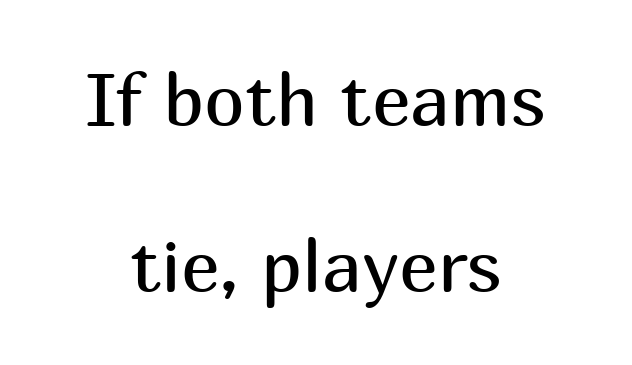
The image shows 73 px regular-weight sans-serif type, upright; set centered, loose line spacing (2.28x), normal letter spacing, not underlined; medium stroke contrast and a medium x-height.
